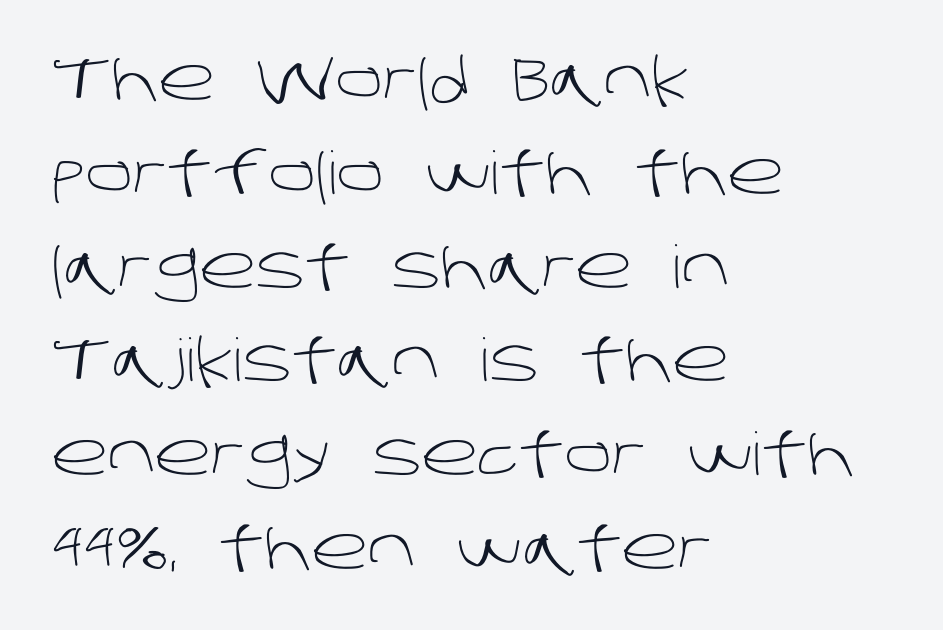
Q: Is the text bold? A: No.
Q: Is the typeface a serif or a sans-serif typeface? A: Sans-serif.
Q: Is the text underlined? A: No.
Q: How is the paragraph aligned? A: Left-aligned.
Q: Is the spacing between letters normal or unusually wide? A: Normal.
Q: Is the spacing between lines tight, normal or loose? A: Normal.
Q: Width (condensed, normal, or wide)? A: Normal.
Q: Stroke contrast? A: Low.
Q: x-height? A: Large.
Q: Monospaced? A: No.
